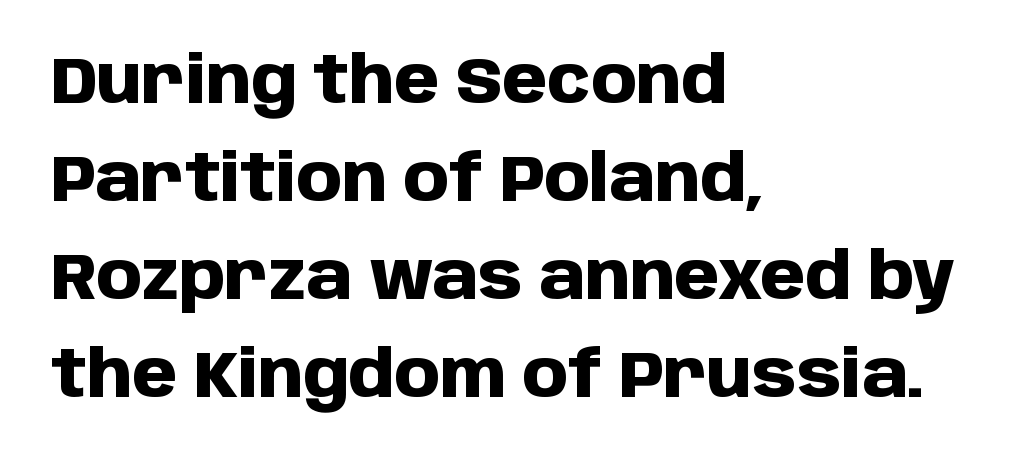
{"serif": "no", "italic": "no", "bold": "yes", "weight": "heavy", "width": "normal", "stroke_contrast": "low", "x_height": "large", "monospaced": "no", "underline": "no", "align": "left", "line_spacing": "normal", "line_spacing_ratio": 1.51, "letter_spacing": "normal", "letter_spacing_em": 0.0, "glyph_px": 65}
